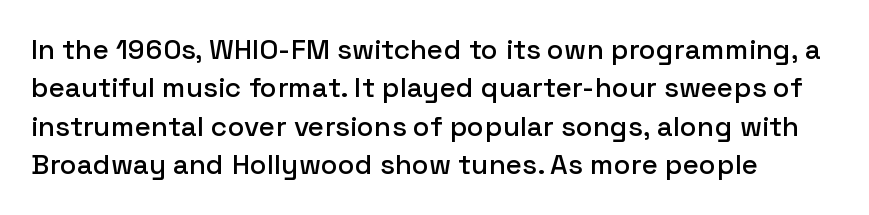
{"serif": "no", "italic": "no", "width": "normal", "stroke_contrast": "low", "x_height": "medium", "monospaced": "no", "underline": "no", "line_spacing": "normal", "line_spacing_ratio": 1.37, "letter_spacing": "normal", "letter_spacing_em": 0.0, "glyph_px": 28}
